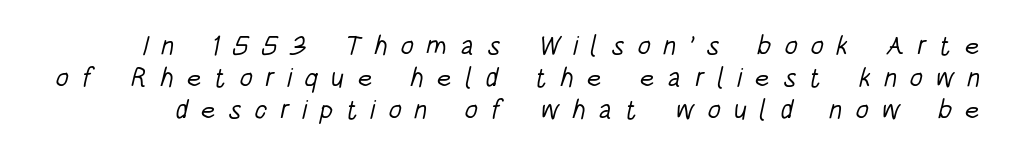
Vertical stems look standard width or narrower in stroke. The horizontal fit of the characters is loose and conspicuously gappy. The gap between lines stays unmarked.
